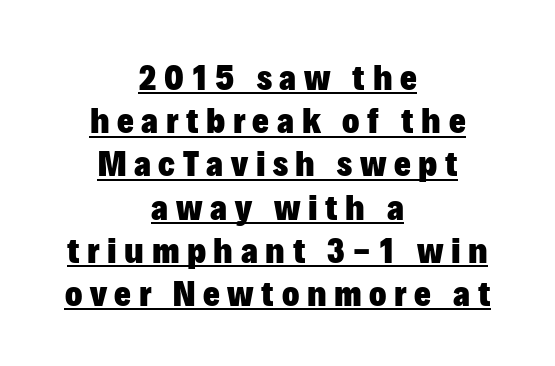
The passage shown is underscored from start to finish. Unlike italic type, these characters show no tilt at all. Compared with a flush-left layout, this one balances lines on the center instead. The tracking reads as deliberately expanded to a designer's eye. Do the characters align in a grid? No, the font is proportional. A typesetter would label this face a sans.
